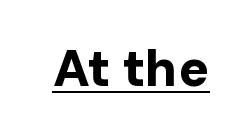
Q: Is the text bold? A: Yes.
Q: Is the text italic (slanted)? A: No, it is upright.
Q: Is the typeface a serif or a sans-serif typeface? A: Sans-serif.
Q: Is the text underlined? A: Yes.
Q: Is the spacing between letters normal or unusually wide? A: Normal.
Q: Width (condensed, normal, or wide)? A: Normal.
Q: Stroke contrast? A: Low.
Q: x-height? A: Medium.
Q: Monospaced? A: No.
